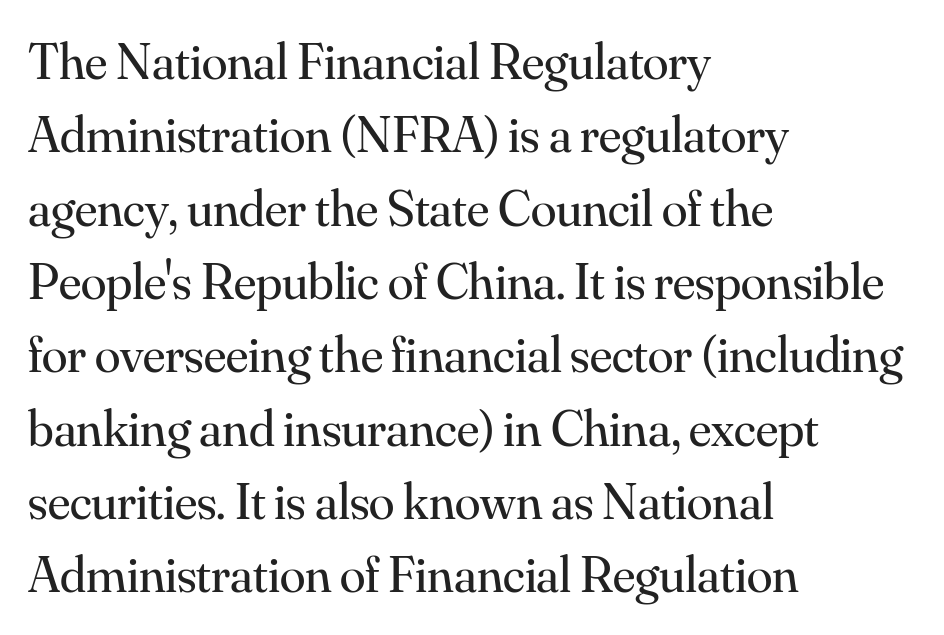
{"serif": "yes", "italic": "no", "bold": "no", "weight": "regular", "width": "normal", "stroke_contrast": "medium", "x_height": "small", "monospaced": "no", "underline": "no", "align": "left", "line_spacing": "normal", "line_spacing_ratio": 1.41, "letter_spacing": "normal", "letter_spacing_em": 0.0, "glyph_px": 52}
